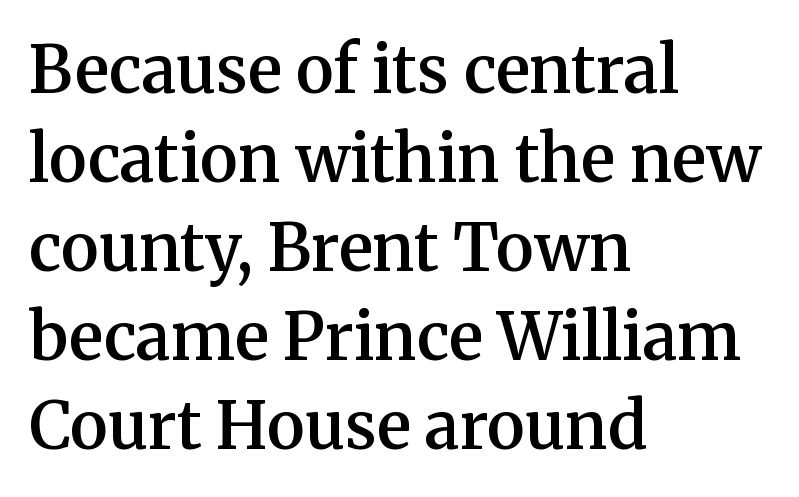
Q: Is the text bold? A: Semi-bold.
Q: Is the text italic (slanted)? A: No, it is upright.
Q: Is the typeface a serif or a sans-serif typeface? A: Serif.
Q: Is the text underlined? A: No.
Q: How is the paragraph aligned? A: Left-aligned.
Q: Is the spacing between letters normal or unusually wide? A: Normal.
Q: Is the spacing between lines tight, normal or loose? A: Normal.
Q: Width (condensed, normal, or wide)? A: Normal.
Q: Stroke contrast? A: Medium.
Q: x-height? A: Medium.
Q: Monospaced? A: No.
